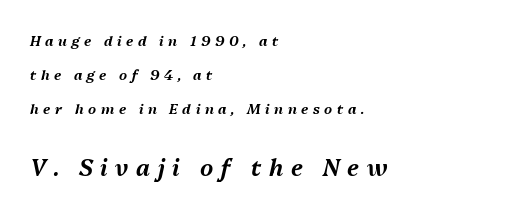
The image shows 23 px text type, italic (leaning right); set left-aligned, loose line spacing (2.43x), unusually wide letter spacing (+0.33 em), not underlined; the second (bottom) block is 1.64x larger.
